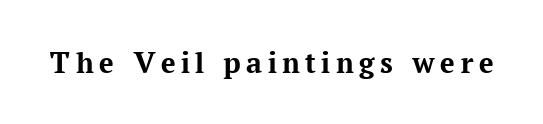
{"serif": "yes", "italic": "no", "bold": "yes", "weight": "bold", "width": "normal", "stroke_contrast": "medium", "x_height": "medium", "monospaced": "no", "underline": "no", "glyph_px": 32}
